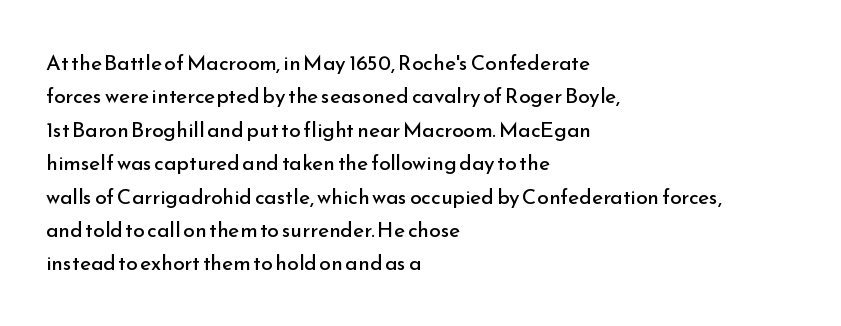
{"italic": "no", "bold": "no", "underline": "no", "align": "left", "line_spacing": "normal", "line_spacing_ratio": 1.59, "letter_spacing": "normal", "letter_spacing_em": 0.0, "glyph_px": 21}
